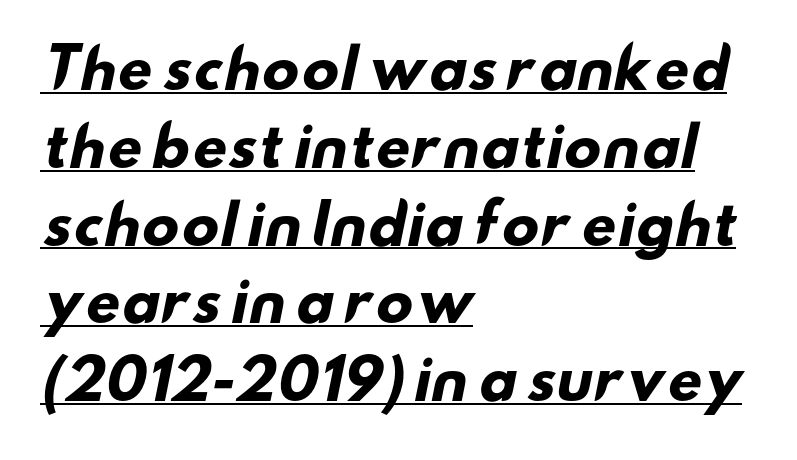
One glance says typical: line gaps are just what's usual. The string is rendered with underlining switched on. Emphasis by weight is at full strength: bold. Is the letter spacing exaggerated? No — it looks like the ordinary default. Do the characters align in a grid? No, the font is proportional. The compositor pushed each line to the left boundary.
